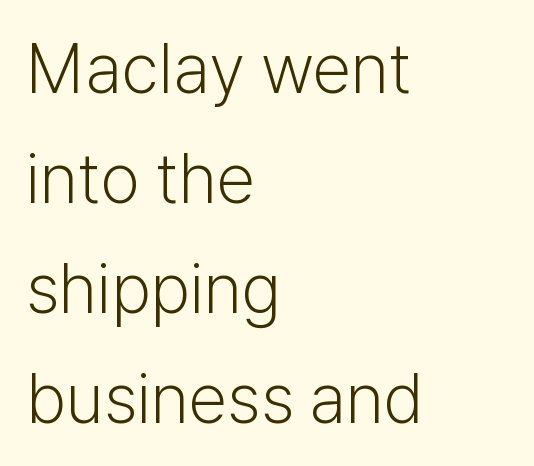
The rows are spaced the way most documents space them. This sample uses plain, unmodified letter spacing. Ascenders rise straight up at ninety degrees. The type family on display is of the sans-serif kind.
